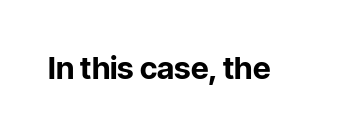
{"serif": "no", "italic": "no", "bold": "yes", "weight": "bold", "width": "normal", "stroke_contrast": "low", "x_height": "medium", "monospaced": "no", "underline": "no", "letter_spacing": "normal", "letter_spacing_em": 0.0, "glyph_px": 31}
